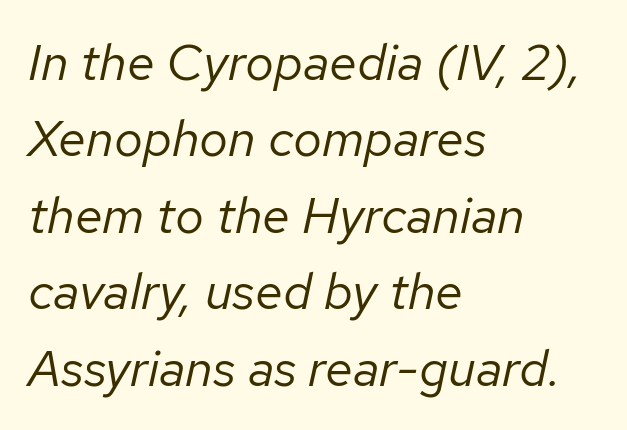
How are the letters spaced? Ordinarily, with no added tracking. Which margin do the lines hug? The left one — the right edge is uneven. A quiet, ordinary-to-light weight characterises the typeface. Leading: standard. The glyphs are unaccompanied by any horizontal stroke below them.
